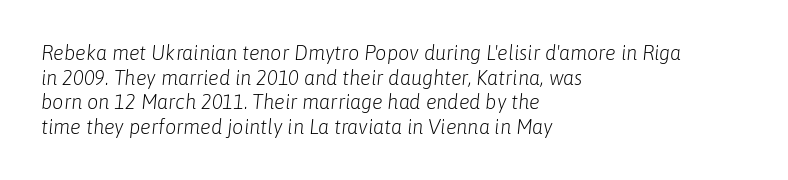
{"italic": "yes", "lean": "right", "slant_degrees": 6, "bold": "no", "underline": "no", "align": "left", "line_spacing_ratio": 1.23, "letter_spacing": "normal", "letter_spacing_em": 0.0, "glyph_px": 20}
